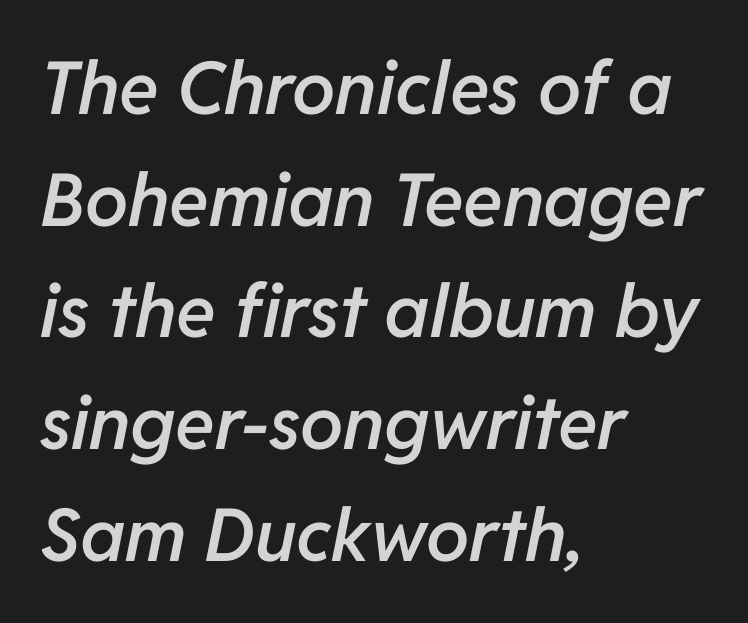
{"italic": "yes", "lean": "right", "slant_degrees": 11, "bold": "semi", "weight": "semibold", "width": "normal", "stroke_contrast": "low", "x_height": "medium", "monospaced": "no", "underline": "no", "align": "left", "line_spacing": "normal", "line_spacing_ratio": 1.53, "letter_spacing": "normal", "letter_spacing_em": 0.0, "glyph_px": 73}
